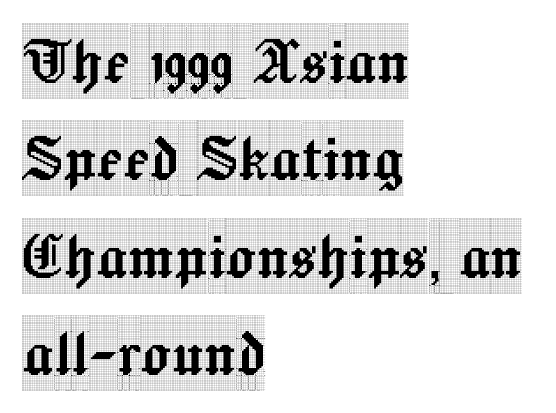
The image shows 76 px condensed serif type, upright; set left-aligned, normal line spacing (1.28x), normal letter spacing, not underlined; a large x-height.
